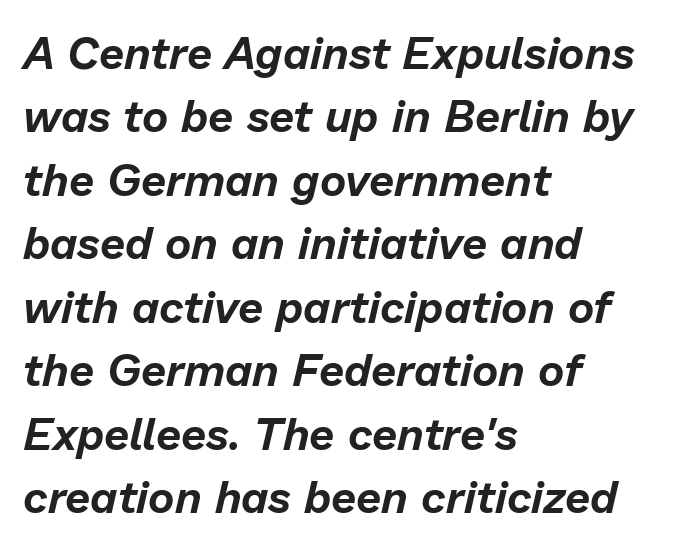
The image shows 45 px text type, italic (leaning right); set left-aligned, normal line spacing (1.41x), normal letter spacing, not underlined; low stroke contrast and a medium x-height.
